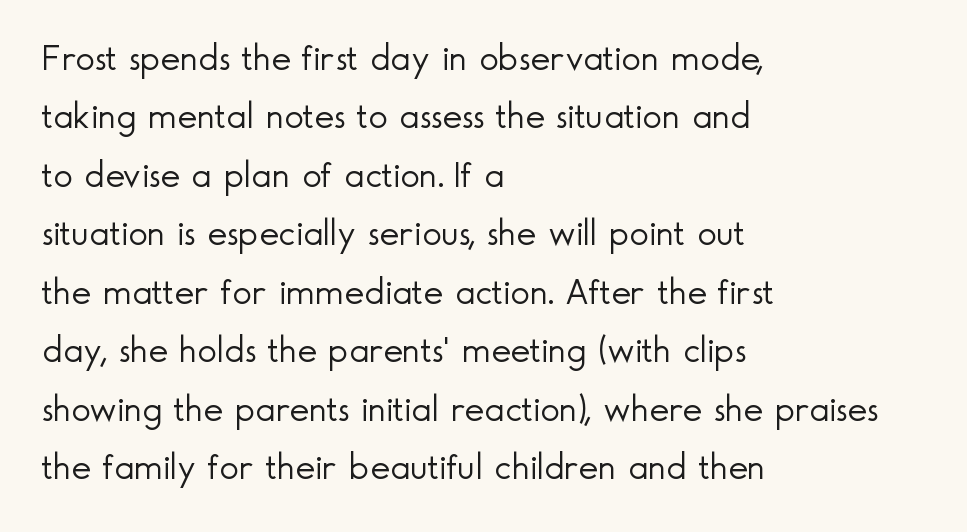
{"serif": "no", "italic": "no", "bold": "no", "weight": "light", "width": "normal", "x_height": "small", "monospaced": "no", "underline": "no", "align": "left", "line_spacing": "normal", "line_spacing_ratio": 1.58, "letter_spacing": "normal", "letter_spacing_em": 0.0, "glyph_px": 37}
